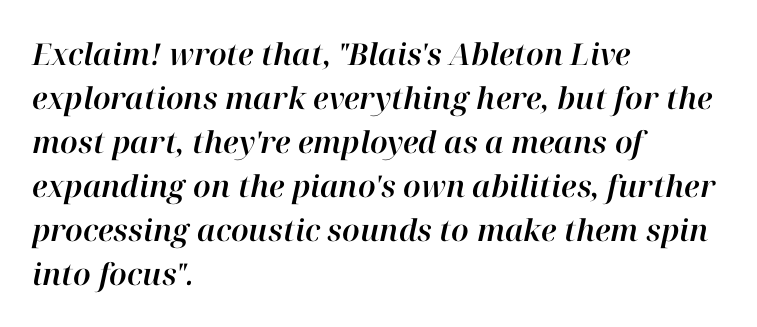
Q: Is the text italic (slanted)? A: Yes, it leans right by about 12 degrees.
Q: Is the text underlined? A: No.
Q: How is the paragraph aligned? A: Left-aligned.
Q: Is the spacing between letters normal or unusually wide? A: Normal.
Q: Is the spacing between lines tight, normal or loose? A: Normal.
Q: Width (condensed, normal, or wide)? A: Normal.
Q: Stroke contrast? A: High.
Q: x-height? A: Medium.
Q: Monospaced? A: No.
